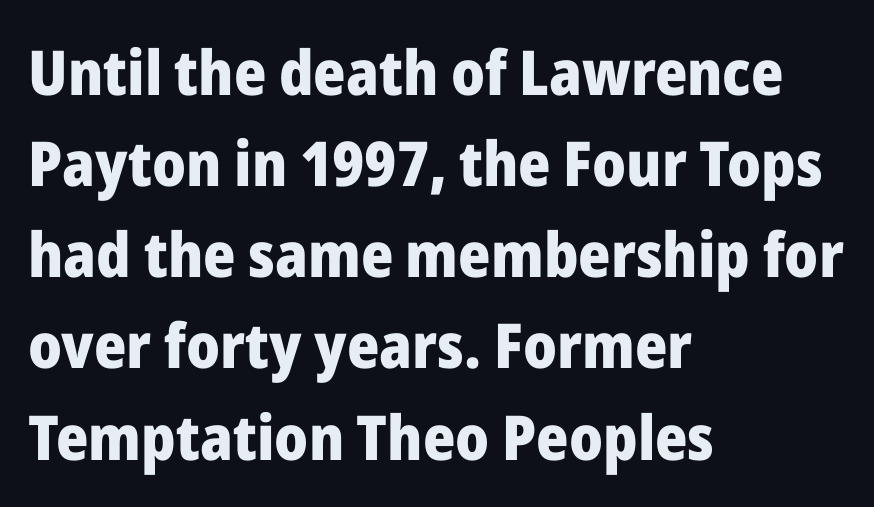
The image shows 62 px heavy sans-serif type, upright; set left-aligned, normal line spacing (1.47x), normal letter spacing, not underlined; low stroke contrast and a medium x-height.
